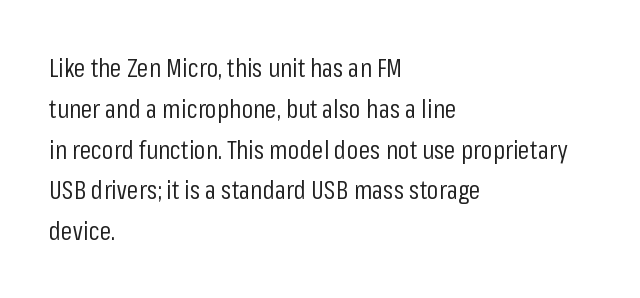
{"italic": "no", "bold": "no", "underline": "no", "align": "left", "line_spacing": "normal", "line_spacing_ratio": 1.57, "letter_spacing": "normal", "letter_spacing_em": 0.0, "glyph_px": 26}
